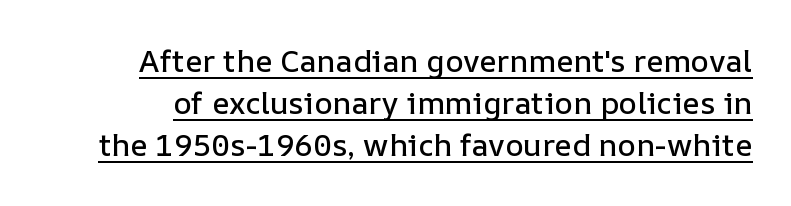
Q: Is the text italic (slanted)? A: No, it is upright.
Q: Is the text underlined? A: Yes.
Q: Is the spacing between letters normal or unusually wide? A: Normal.
Q: Is the spacing between lines tight, normal or loose? A: Normal.
Q: Width (condensed, normal, or wide)? A: Normal.
Q: Stroke contrast? A: Low.
Q: x-height? A: Medium.
Q: Monospaced? A: No.
